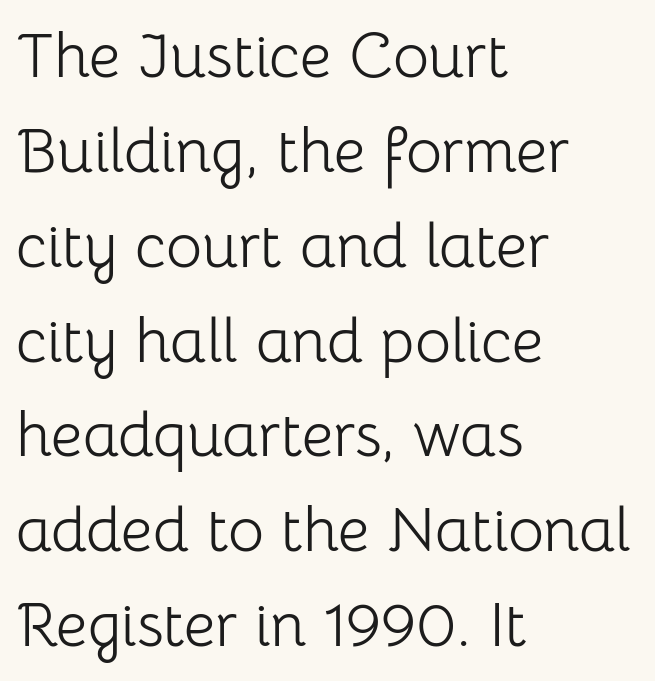
Regarding serifs, this sample does without them. The vertical gap from one line to the next is medium. The specimen reads as upright at a glance. Beneath every word, the page is bare.
